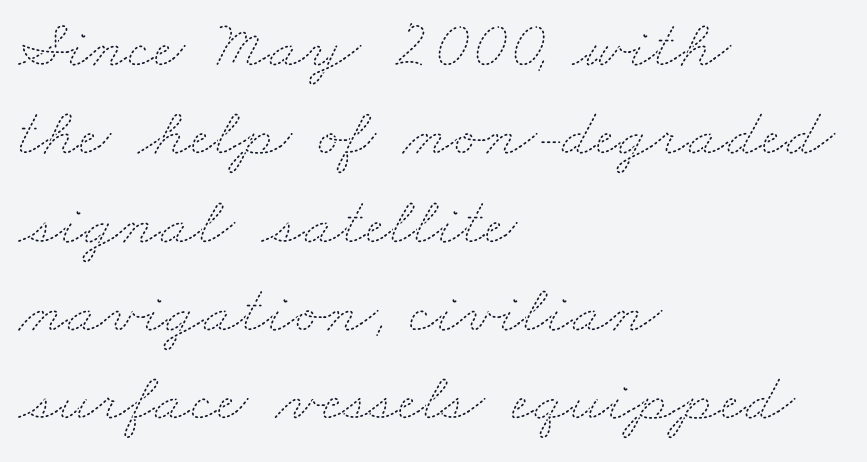
Do the characters align in a grid? No, the font is proportional. The weight tops out at a normal text grade. The rag falls on the right side of this text block. The block of text has a typical density, with ordinary space between rows. Each word holds together tightly as a unit, with standard inter-letter gaps. The zone under the glyphs is completely vacant.
